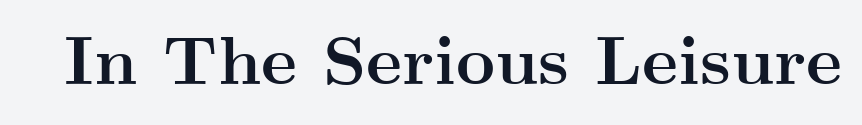
{"serif": "yes", "italic": "no", "bold": "yes", "weight": "semibold", "width": "wide", "stroke_contrast": "medium", "x_height": "small", "monospaced": "no", "underline": "no", "letter_spacing": "normal", "letter_spacing_em": 0.0, "glyph_px": 68}
